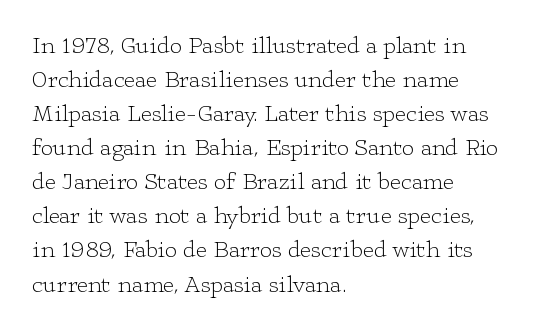
Just letters on the line, the space beneath them empty. The lines sit at an ordinary, default distance from one another. Reading down the block, your eye returns to a fixed left position each line. Think standard paragraph weight, or any step lighter than that.
